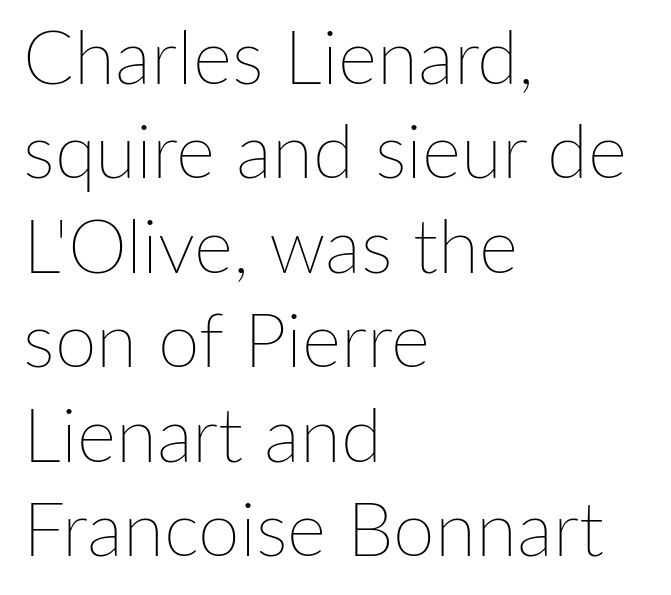
Q: Is the text bold? A: No.
Q: Is the text italic (slanted)? A: No, it is upright.
Q: Is the text underlined? A: No.
Q: How is the paragraph aligned? A: Left-aligned.
Q: Is the spacing between letters normal or unusually wide? A: Normal.
Q: Is the spacing between lines tight, normal or loose? A: Normal.
Q: Width (condensed, normal, or wide)? A: Normal.
Q: Stroke contrast? A: Low.
Q: x-height? A: Medium.
Q: Monospaced? A: No.
